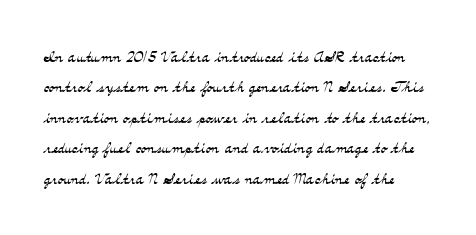
The line texture is even and compact thanks to regular tracking. Rows of type keep a routine distance in the vertical direction. The space directly below the letters is spotless. The strokes carry an ordinary text weight at most.
